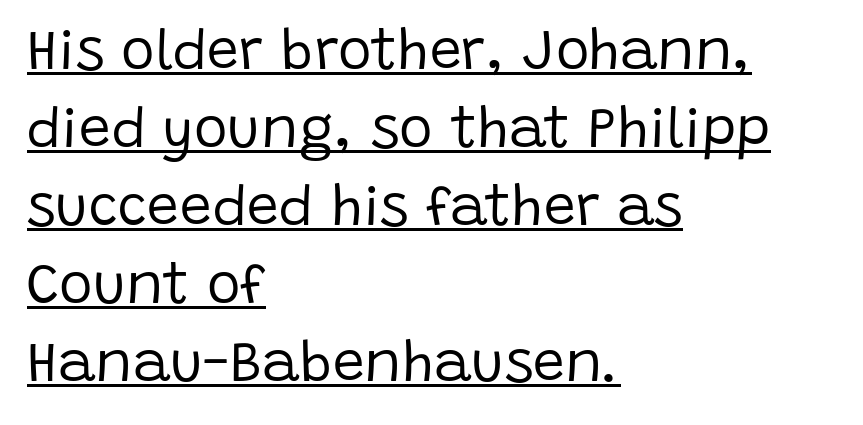
The image shows 57 px regular-weight sans-serif type, upright; set left-aligned, normal line spacing (1.37x), normal letter spacing, underlined; low stroke contrast and a large x-height.
